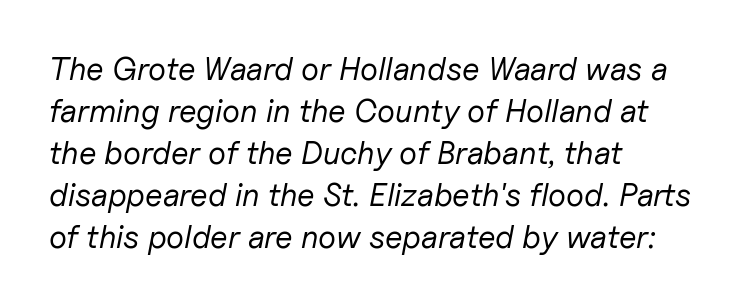
The image shows 32 px regular-weight type, italic (leaning right); set left-aligned, normal line spacing (1.31x), normal letter spacing, not underlined; low stroke contrast and a medium x-height.
